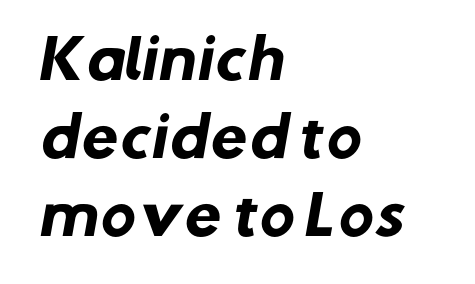
Q: Is the text bold? A: Yes.
Q: Is the typeface a serif or a sans-serif typeface? A: Sans-serif.
Q: Is the text underlined? A: No.
Q: How is the paragraph aligned? A: Left-aligned.
Q: Is the spacing between letters normal or unusually wide? A: Normal.
Q: Is the spacing between lines tight, normal or loose? A: Normal.
Q: Width (condensed, normal, or wide)? A: Normal.
Q: Stroke contrast? A: Low.
Q: x-height? A: Medium.
Q: Monospaced? A: No.
